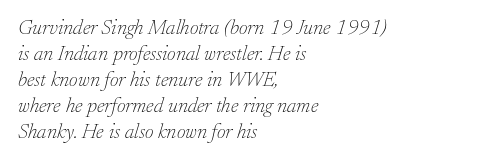
{"italic": "yes", "lean": "right", "slant_degrees": 17, "bold": "no", "underline": "no", "align": "left", "line_spacing_ratio": 1.24, "letter_spacing": "normal", "letter_spacing_em": 0.0, "glyph_px": 21}
